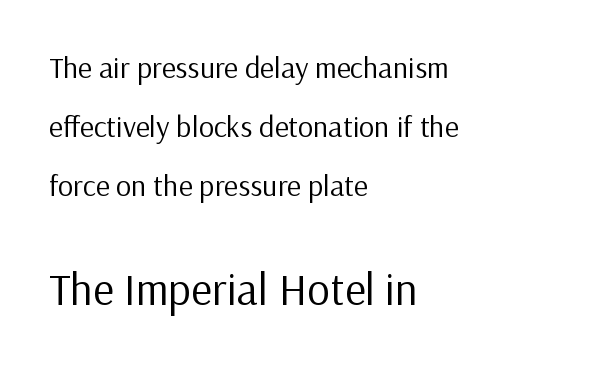
{"serif": "no", "italic": "no", "bold": "no", "weight": "regular", "width": "normal", "stroke_contrast": "low", "x_height": "medium", "monospaced": "no", "underline": "no", "align": "left", "line_spacing": "loose", "line_spacing_ratio": 1.97, "letter_spacing": "normal", "letter_spacing_em": 0.0, "larger_block": "second", "size_ratio": 1.5, "glyph_px": 45}
